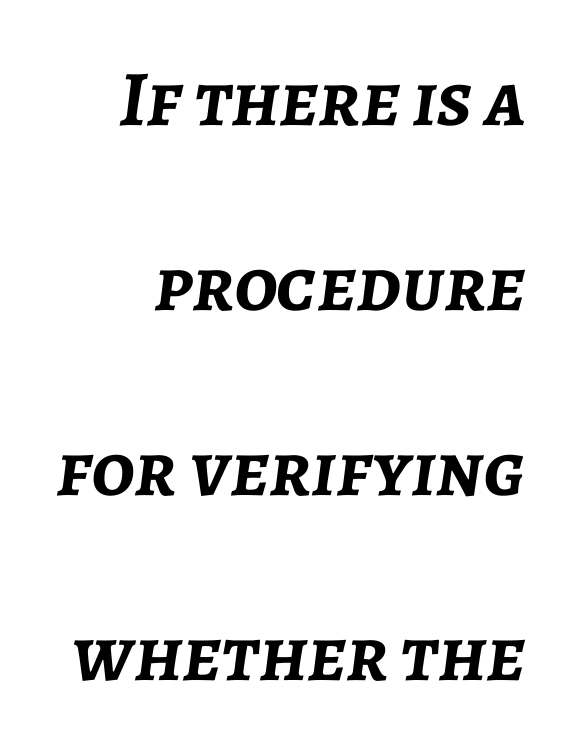
The image shows 79 px semibold type, italic (leaning right); set right-aligned, loose line spacing (2.34x), normal letter spacing, not underlined; low stroke contrast and a medium x-height.
